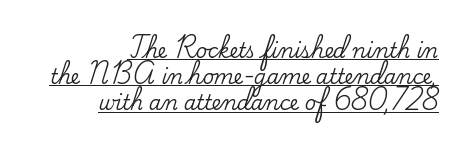
Reading down the column, the eye jumps a familiar distance to each next line. Beneath each row of characters lies a ruled line. Honestly, the letter spacing is just normal — you wouldn't notice it.
